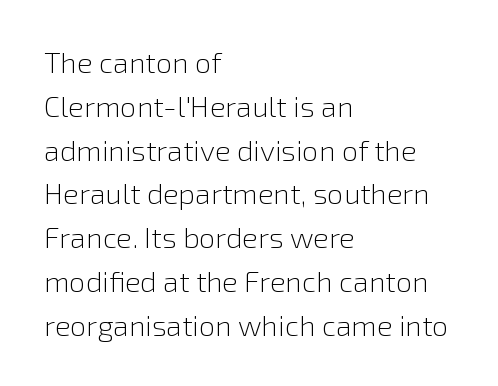
These glyphs show unthickened strokes, regular width or finer. The setting favours the left margin, as ordinary paragraphs usually do. These lines keep a tight, regular rhythm from letter to letter. The vertical gap from one line to the next is medium. Anything drawn beneath the words? Only blank space. The glyphs in this specimen are sans serif.
